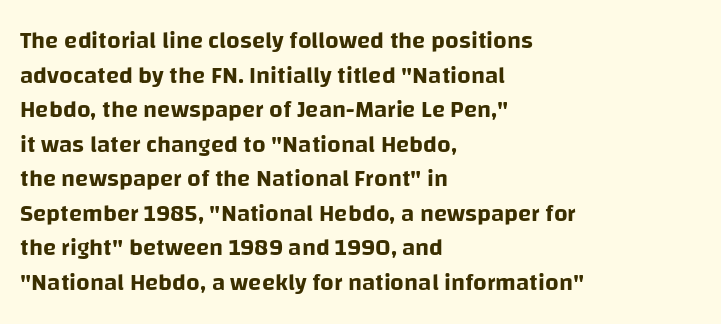
The compositor pushed each line to the left boundary. Compared with typical paragraphs, the rows here are spaced about the same. Here the glyphs are tracked normally, forming tight word shapes. Check the space under the baseline: it is left empty. You can tell it's not italic because the verticals are truly vertical.
